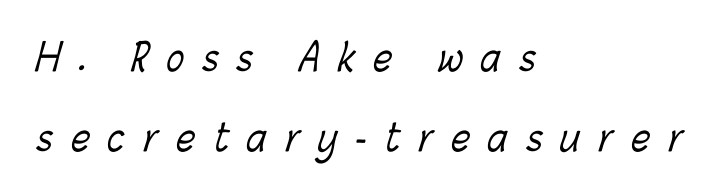
The image shows 37 px light, condensed type; set left-aligned, loose line spacing (2.15x), unusually wide letter spacing (+0.49 em), not underlined; low stroke contrast and a medium x-height.
